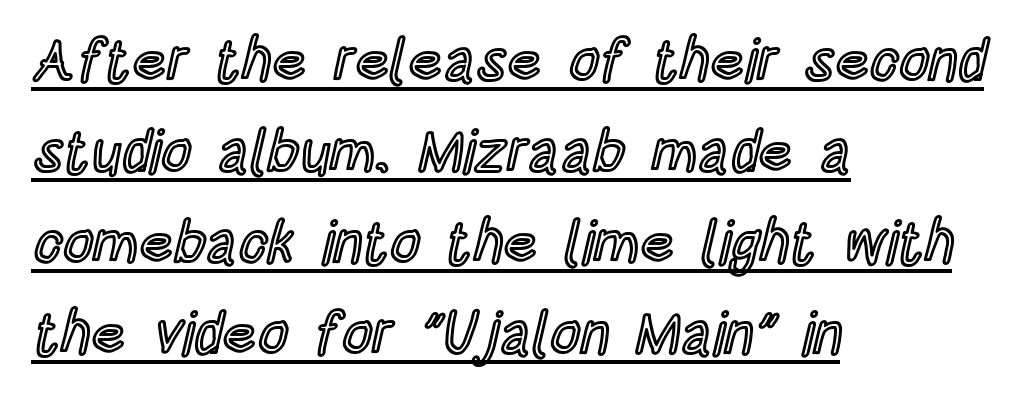
The image shows 59 px condensed type; set left-aligned, normal line spacing (1.54x), normal letter spacing, underlined; a large x-height.
